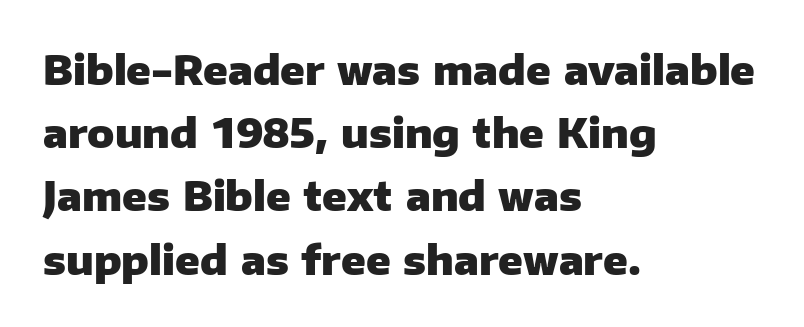
Q: Is the text bold? A: Yes.
Q: Is the text italic (slanted)? A: No, it is upright.
Q: Is the typeface a serif or a sans-serif typeface? A: Sans-serif.
Q: Is the text underlined? A: No.
Q: How is the paragraph aligned? A: Left-aligned.
Q: Is the spacing between letters normal or unusually wide? A: Normal.
Q: Is the spacing between lines tight, normal or loose? A: Normal.
Q: Width (condensed, normal, or wide)? A: Normal.
Q: Stroke contrast? A: Low.
Q: x-height? A: Medium.
Q: Monospaced? A: No.
